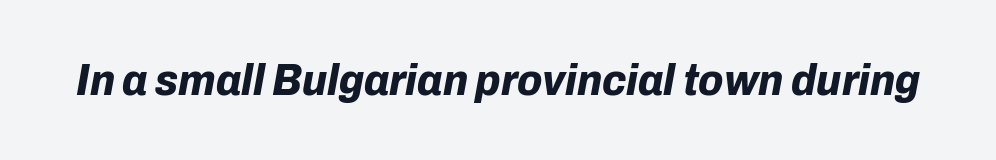
{"italic": "yes", "lean": "right", "slant_degrees": 10, "bold": "yes", "weight": "bold", "width": "normal", "stroke_contrast": "low", "x_height": "medium", "monospaced": "no", "underline": "no", "letter_spacing": "normal", "letter_spacing_em": 0.0, "glyph_px": 45}
